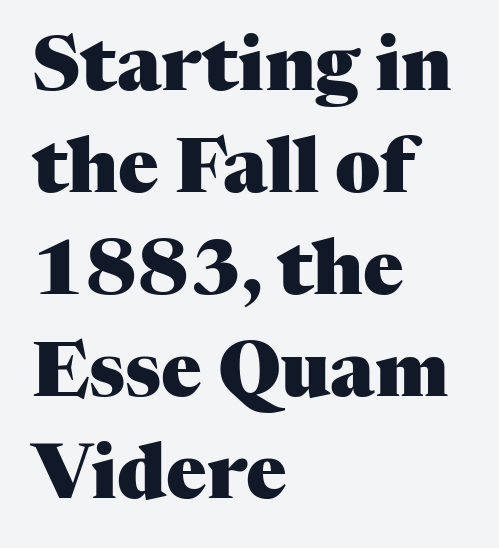
The image shows 75 px heavy serif type, upright; set left-aligned, normal line spacing (1.36x), normal letter spacing, not underlined; medium stroke contrast and a medium x-height.
